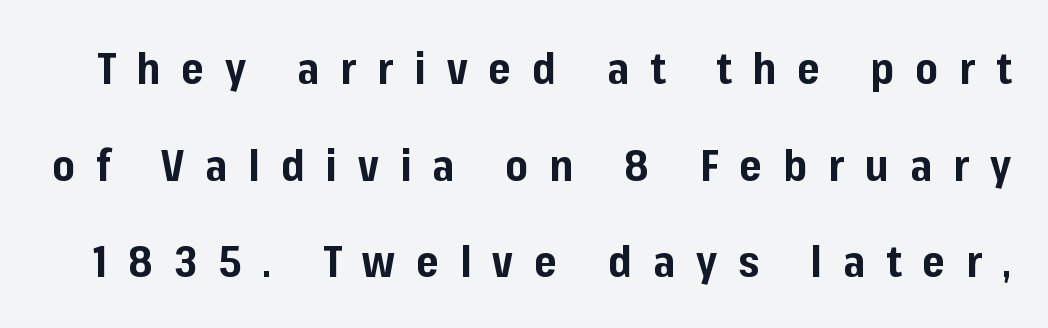
Q: Is the text bold? A: Yes.
Q: Is the text italic (slanted)? A: No, it is upright.
Q: Is the typeface a serif or a sans-serif typeface? A: Sans-serif.
Q: Is the text underlined? A: No.
Q: Is the spacing between letters normal or unusually wide? A: Unusually wide.
Q: Is the spacing between lines tight, normal or loose? A: Loose.
Q: Width (condensed, normal, or wide)? A: Normal.
Q: Stroke contrast? A: Low.
Q: x-height? A: Medium.
Q: Monospaced? A: No.
